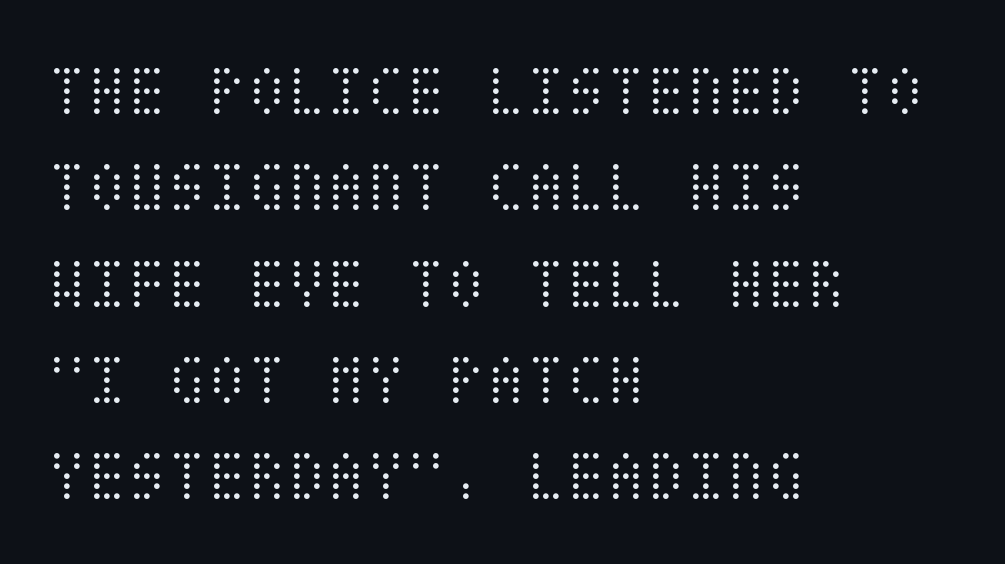
Q: Is the text bold? A: No.
Q: Is the text italic (slanted)? A: No, it is upright.
Q: Is the text underlined? A: No.
Q: How is the paragraph aligned? A: Left-aligned.
Q: Is the spacing between letters normal or unusually wide? A: Normal.
Q: Is the spacing between lines tight, normal or loose? A: Normal.
Q: Width (condensed, normal, or wide)? A: Condensed.
Q: Stroke contrast? A: Medium.
Q: x-height? A: Large.
